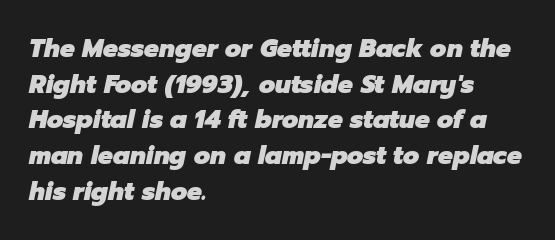
{"italic": "yes", "lean": "right", "slant_degrees": 12, "bold": "yes", "underline": "no", "align": "left", "line_spacing": "normal", "line_spacing_ratio": 1.43, "letter_spacing": "normal", "letter_spacing_em": 0.0, "glyph_px": 25}
